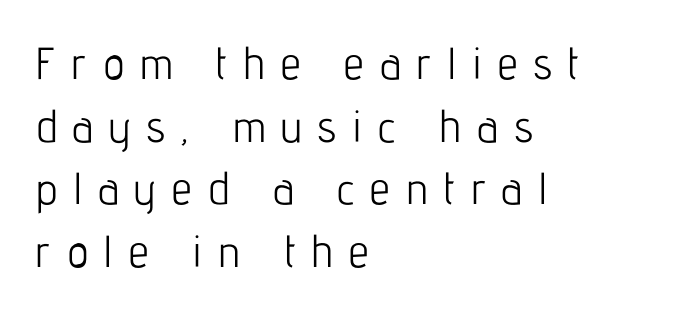
The image shows 45 px light, condensed sans-serif type, upright; set left-aligned, normal line spacing (1.39x), unusually wide letter spacing (+0.35 em), not underlined; low stroke contrast and a medium x-height.
